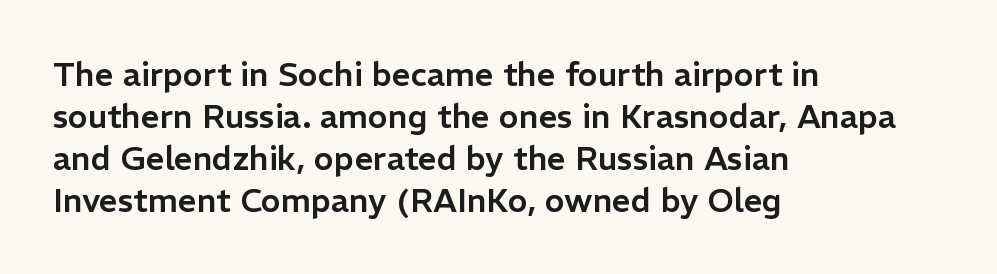
A typesetter would label this face a sans. Horizontal bands of white between lines are of average thickness. Here the designer chose a conventional face with non-uniform glyph widths. Characters remain perfectly vertical along every line. Line beginnings align vertically; line endings do not.
